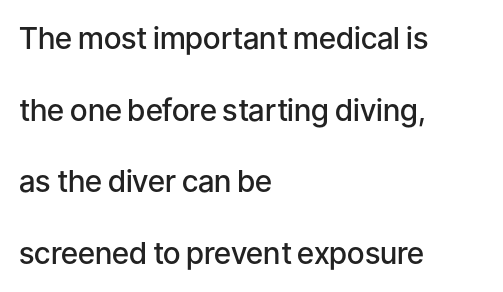
Q: Is the text bold? A: Semi-bold.
Q: Is the text italic (slanted)? A: No, it is upright.
Q: Is the typeface a serif or a sans-serif typeface? A: Sans-serif.
Q: Is the text underlined? A: No.
Q: How is the paragraph aligned? A: Left-aligned.
Q: Is the spacing between letters normal or unusually wide? A: Normal.
Q: Is the spacing between lines tight, normal or loose? A: Loose.
Q: Width (condensed, normal, or wide)? A: Normal.
Q: Stroke contrast? A: Low.
Q: x-height? A: Medium.
Q: Monospaced? A: No.
